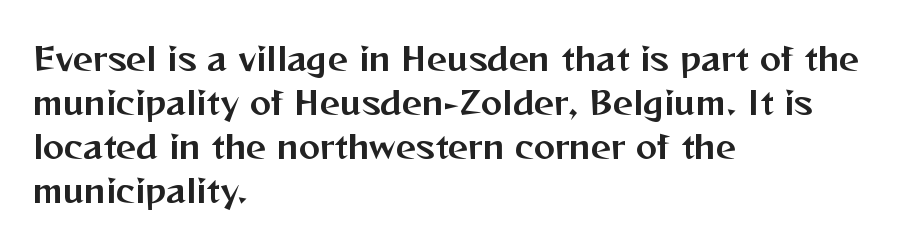
{"serif": "no", "italic": "no", "width": "normal", "stroke_contrast": "medium", "x_height": "medium", "monospaced": "no", "underline": "no", "align": "left", "line_spacing": "normal", "line_spacing_ratio": 1.37, "letter_spacing": "normal", "letter_spacing_em": 0.0, "glyph_px": 32}
